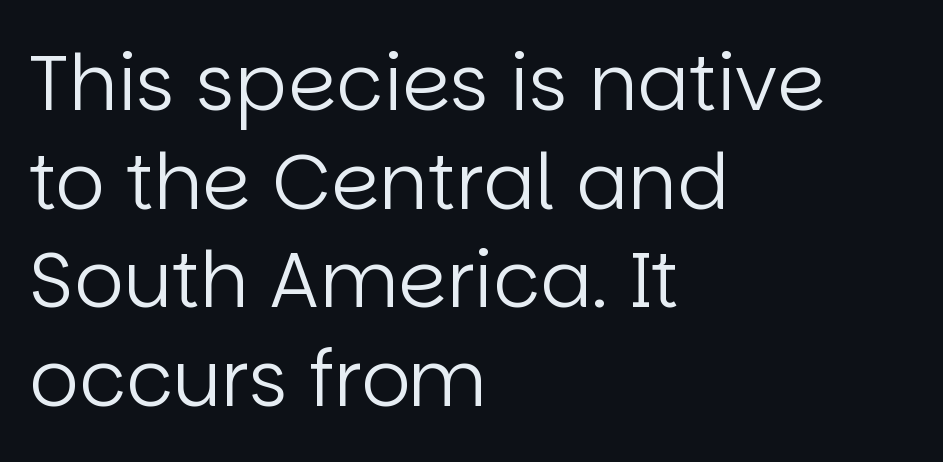
Q: Is the text bold? A: No.
Q: Is the text italic (slanted)? A: No, it is upright.
Q: Is the typeface a serif or a sans-serif typeface? A: Sans-serif.
Q: Is the text underlined? A: No.
Q: How is the paragraph aligned? A: Left-aligned.
Q: Is the spacing between letters normal or unusually wide? A: Normal.
Q: Is the spacing between lines tight, normal or loose? A: Normal.
Q: Width (condensed, normal, or wide)? A: Normal.
Q: Stroke contrast? A: Low.
Q: x-height? A: Large.
Q: Monospaced? A: No.
